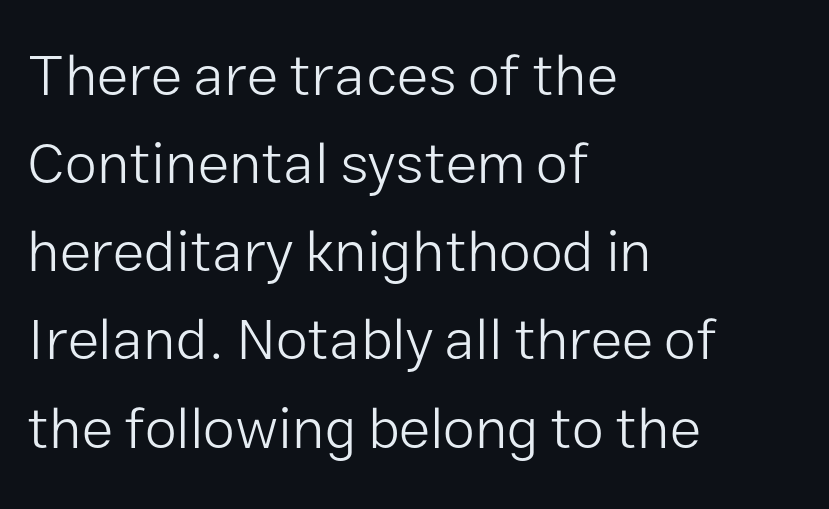
{"serif": "no", "italic": "no", "bold": "no", "weight": "light", "width": "normal", "stroke_contrast": "low", "x_height": "medium", "monospaced": "no", "underline": "no", "align": "left", "line_spacing": "normal", "line_spacing_ratio": 1.52, "letter_spacing": "normal", "letter_spacing_em": 0.0, "glyph_px": 58}
